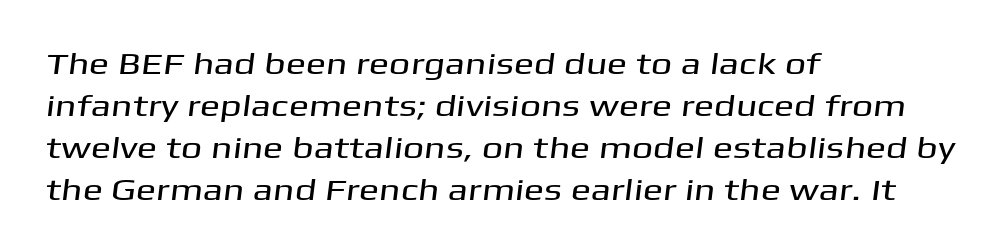
Q: Is the typeface a serif or a sans-serif typeface? A: Sans-serif.
Q: Is the text underlined? A: No.
Q: How is the paragraph aligned? A: Left-aligned.
Q: Is the spacing between letters normal or unusually wide? A: Normal.
Q: Is the spacing between lines tight, normal or loose? A: Normal.
Q: Width (condensed, normal, or wide)? A: Wide.
Q: Stroke contrast? A: Medium.
Q: x-height? A: Medium.
Q: Monospaced? A: No.
